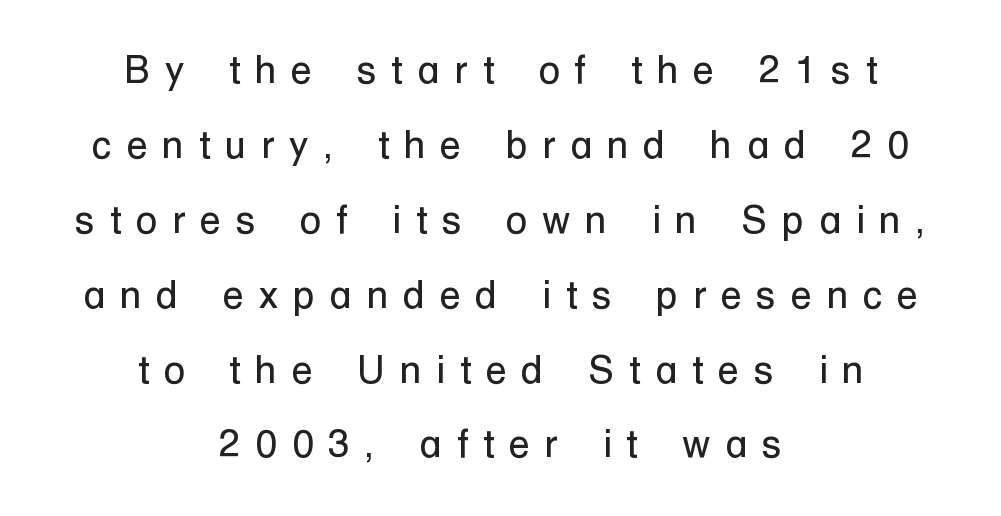
Q: Is the text bold? A: No.
Q: Is the text italic (slanted)? A: No, it is upright.
Q: Is the typeface a serif or a sans-serif typeface? A: Sans-serif.
Q: Is the text underlined? A: No.
Q: How is the paragraph aligned? A: Centered.
Q: Is the spacing between letters normal or unusually wide? A: Unusually wide.
Q: Is the spacing between lines tight, normal or loose? A: Loose.
Q: Width (condensed, normal, or wide)? A: Normal.
Q: Stroke contrast? A: Low.
Q: x-height? A: Medium.
Q: Monospaced? A: No.
